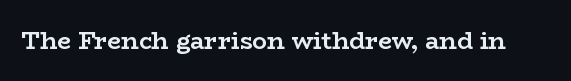
{"italic": "no", "bold": "yes", "underline": "no", "letter_spacing": "normal", "letter_spacing_em": 0.0, "glyph_px": 24}
